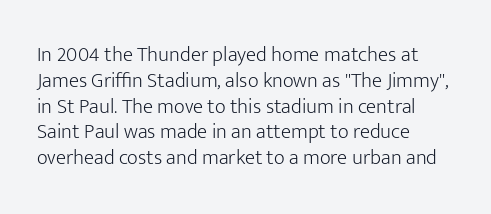
Q: Is the text bold? A: No.
Q: Is the text italic (slanted)? A: No, it is upright.
Q: Is the text underlined? A: No.
Q: How is the paragraph aligned? A: Left-aligned.
Q: Is the spacing between letters normal or unusually wide? A: Normal.
